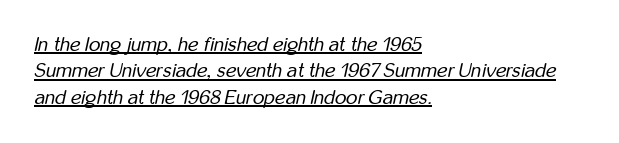
No extra tracking has been applied to these lines. Descenders here cross a horizontal rule under the line. A classic flush-left, rag-right setting is used for this passage. Italic: yes, the glyphs are oblique.
